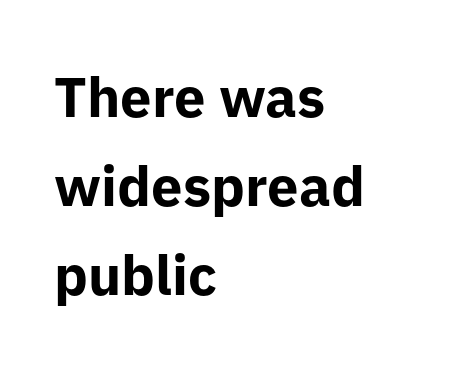
{"serif": "no", "italic": "no", "bold": "yes", "weight": "bold", "width": "normal", "stroke_contrast": "low", "x_height": "medium", "monospaced": "no", "underline": "no", "align": "left", "line_spacing": "normal", "line_spacing_ratio": 1.59, "letter_spacing": "normal", "letter_spacing_em": 0.0, "glyph_px": 56}
